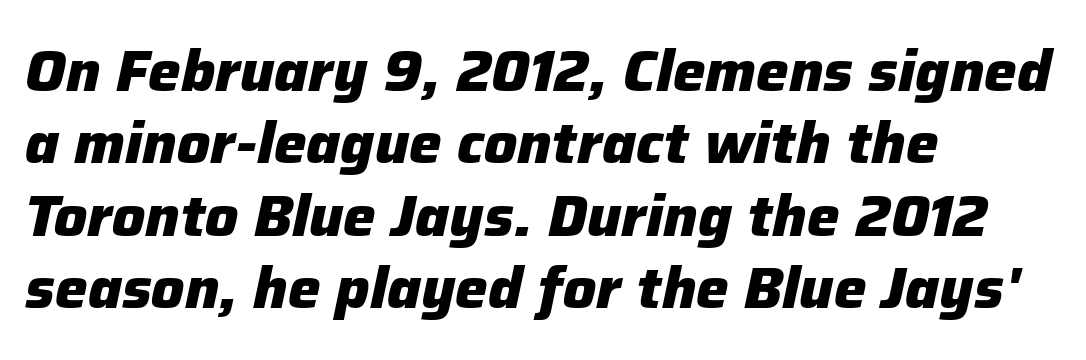
The image shows 58 px heavy type, italic (leaning right); set left-aligned, normal line spacing (1.25x), normal letter spacing, not underlined; low stroke contrast and a medium x-height.
